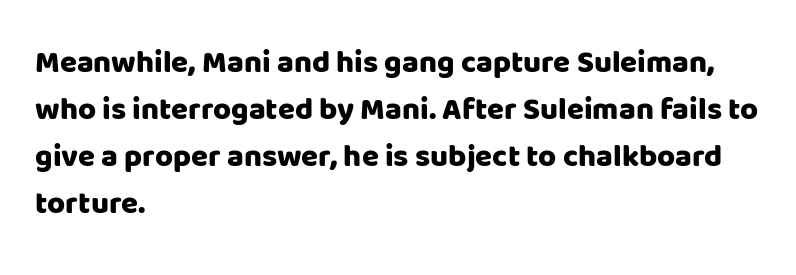
{"serif": "no", "italic": "no", "width": "normal", "stroke_contrast": "low", "x_height": "large", "monospaced": "no", "underline": "no", "align": "left", "line_spacing": "normal", "line_spacing_ratio": 1.52, "letter_spacing": "normal", "letter_spacing_em": 0.0, "glyph_px": 31}
